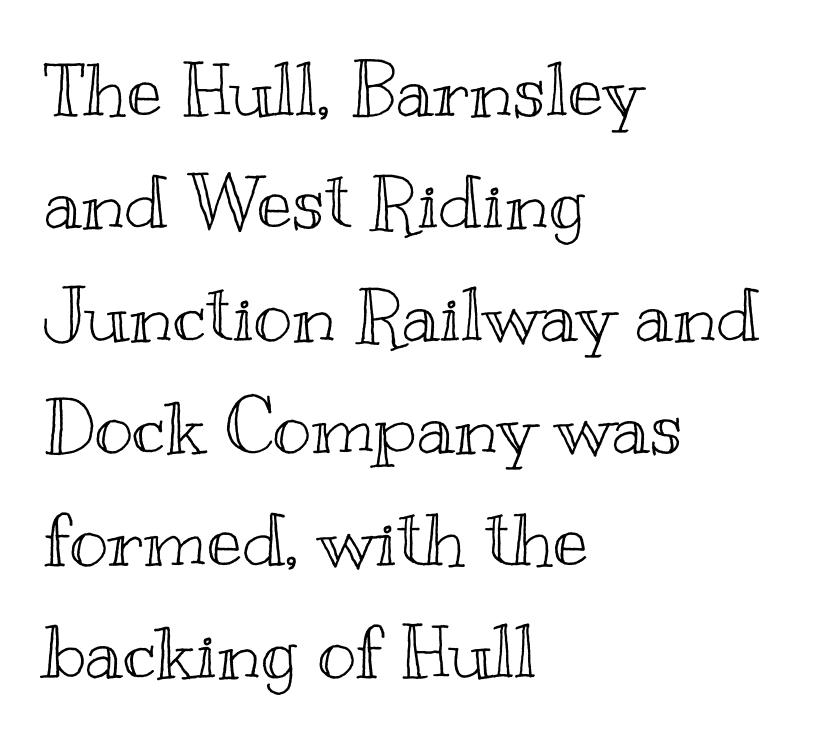
All the whitespace from short lines collects on the right. Check under the words: just untouched page. Students, observe: this is what conventionally led text looks like. What stands out about the letter spacing? Nothing — it is the standard amount. Posture: upright roman. Think of a printed novel: that variable character pitch is what you see here.
